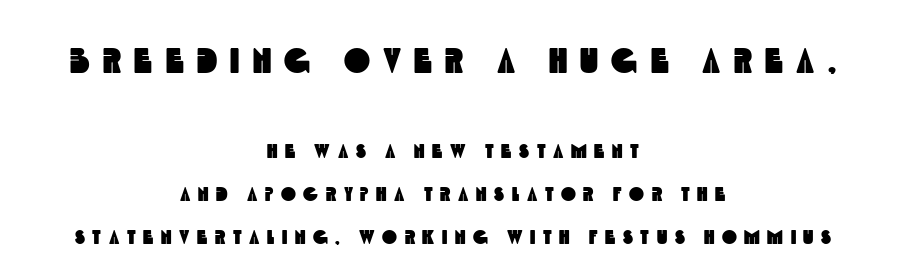
The image shows 35 px condensed sans-serif type; set centered, loose line spacing (2.15x), unusually wide letter spacing (+0.38 em), not underlined; the first (top) block is 1.75x larger; a large x-height.
